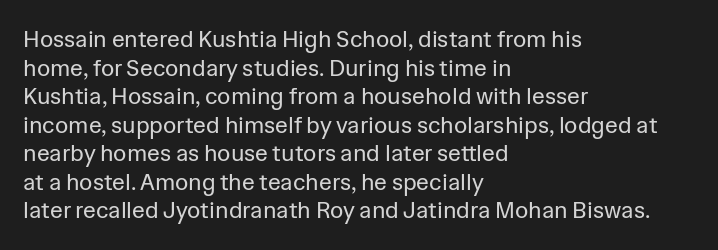
{"italic": "no", "bold": "no", "underline": "no", "align": "left", "line_spacing_ratio": 1.24, "letter_spacing": "normal", "letter_spacing_em": 0.0, "glyph_px": 23}
